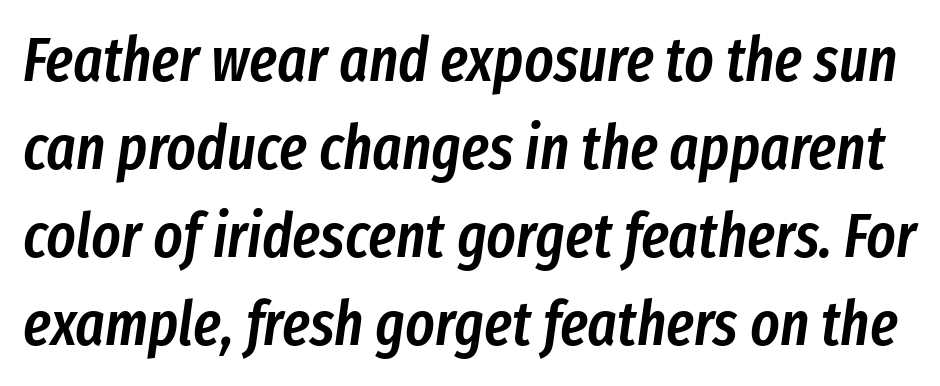
The image shows 62 px semibold, condensed type, italic (leaning right); set normal line spacing (1.42x), normal letter spacing, not underlined; low stroke contrast and a medium x-height.
